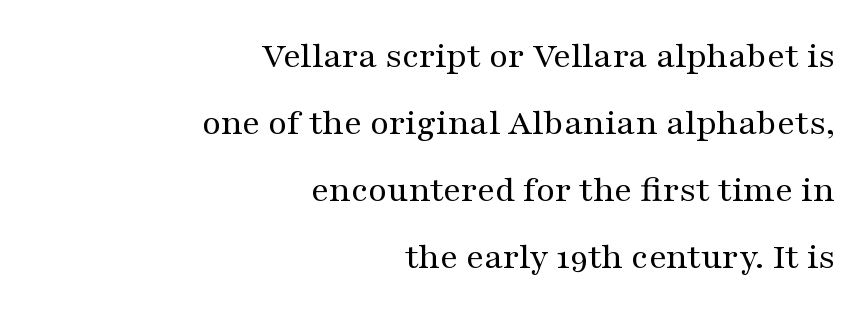
Here the designer chose a conventional face with non-uniform glyph widths. Stroke terminals: seriffed. The text block is weighted toward the right margin, trailing off unevenly leftward. No italicization has been applied; the sample stays upright.
